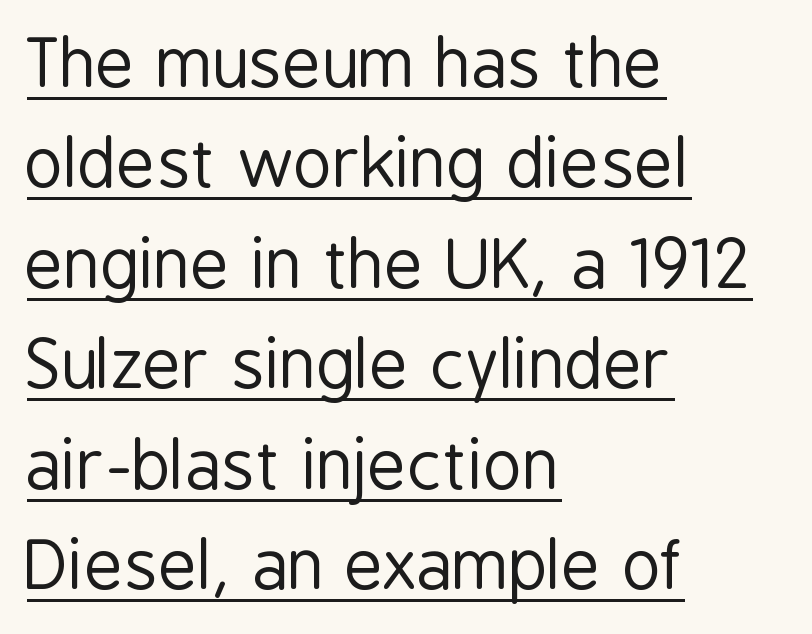
Q: Is the text bold? A: No.
Q: Is the text italic (slanted)? A: No, it is upright.
Q: Is the typeface a serif or a sans-serif typeface? A: Sans-serif.
Q: Is the text underlined? A: Yes.
Q: How is the paragraph aligned? A: Left-aligned.
Q: Is the spacing between letters normal or unusually wide? A: Normal.
Q: Is the spacing between lines tight, normal or loose? A: Normal.
Q: Width (condensed, normal, or wide)? A: Condensed.
Q: Stroke contrast? A: Low.
Q: x-height? A: Medium.
Q: Monospaced? A: No.
